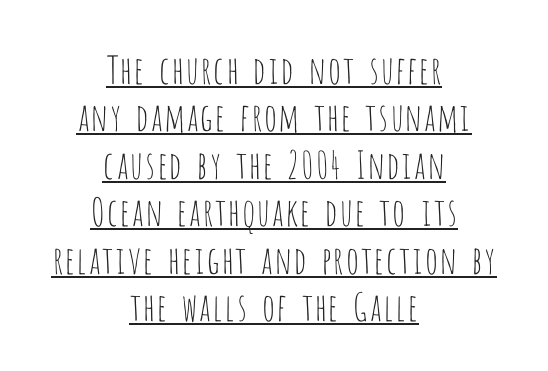
{"serif": "no", "italic": "no", "bold": "no", "weight": "thin", "width": "condensed", "stroke_contrast": "low", "x_height": "large", "monospaced": "no", "underline": "yes", "align": "center", "line_spacing": "normal", "line_spacing_ratio": 1.25, "letter_spacing": "normal", "letter_spacing_em": 0.0, "glyph_px": 38}
